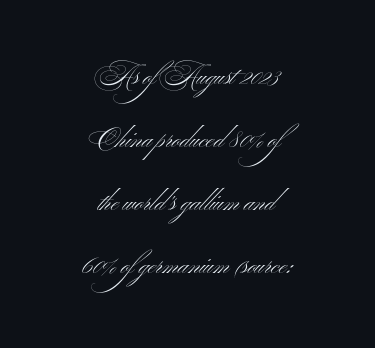
{"bold": "no", "underline": "no", "align": "center", "line_spacing": "loose", "line_spacing_ratio": 2.42, "letter_spacing": "normal", "letter_spacing_em": 0.0, "glyph_px": 26}
